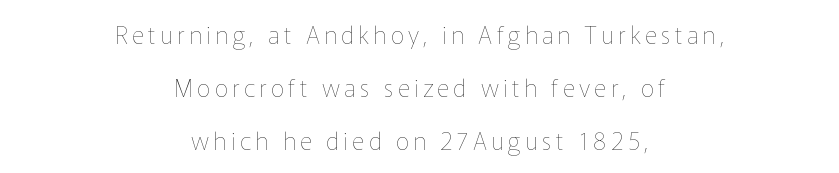
Each stroke keeps to a modest, everyday thickness or less. The axis of the letterforms is exactly vertical. The baseline area is clear. In CSS terms this would be text-align: center.
